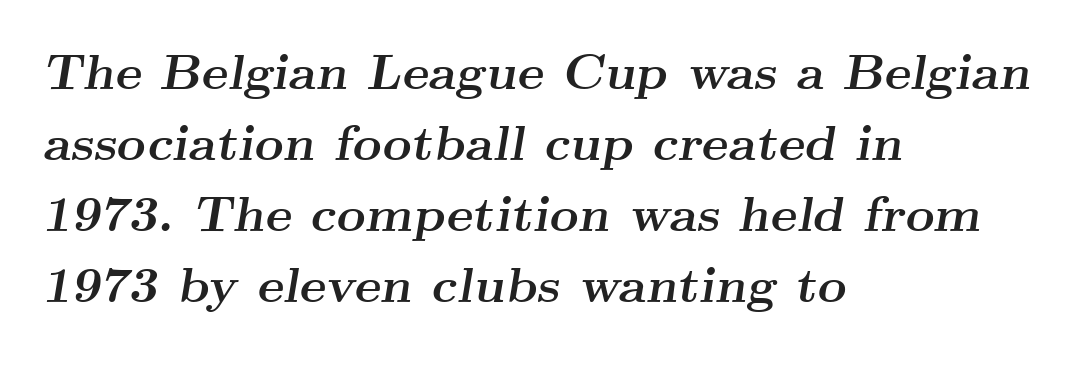
The image shows 50 px semibold, wide serif type, italic (leaning right); set left-aligned, normal line spacing (1.42x), normal letter spacing, not underlined; medium stroke contrast and a small x-height.
